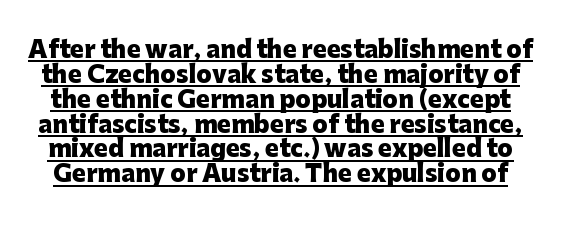
{"italic": "no", "bold": "yes", "underline": "yes", "line_spacing": "tight", "line_spacing_ratio": 1.08, "letter_spacing": "normal", "letter_spacing_em": 0.0, "glyph_px": 23}
